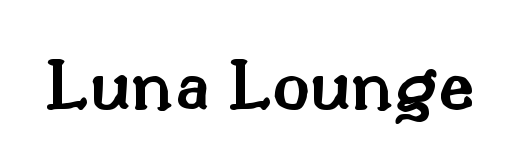
Q: Is the text bold? A: Semi-bold.
Q: Is the text italic (slanted)? A: No, it is upright.
Q: Is the typeface a serif or a sans-serif typeface? A: Serif.
Q: Is the text underlined? A: No.
Q: Is the spacing between letters normal or unusually wide? A: Normal.
Q: Width (condensed, normal, or wide)? A: Normal.
Q: Stroke contrast? A: Medium.
Q: x-height? A: Small.
Q: Monospaced? A: No.
